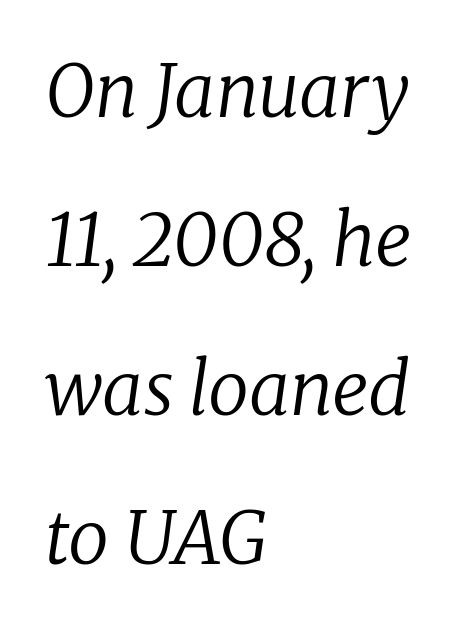
{"serif": "yes", "italic": "yes", "lean": "right", "slant_degrees": 8, "bold": "no", "weight": "regular", "width": "normal", "stroke_contrast": "low", "x_height": "medium", "monospaced": "no", "underline": "no", "align": "left", "line_spacing": "loose", "line_spacing_ratio": 2.04, "letter_spacing": "normal", "letter_spacing_em": 0.0, "glyph_px": 73}
